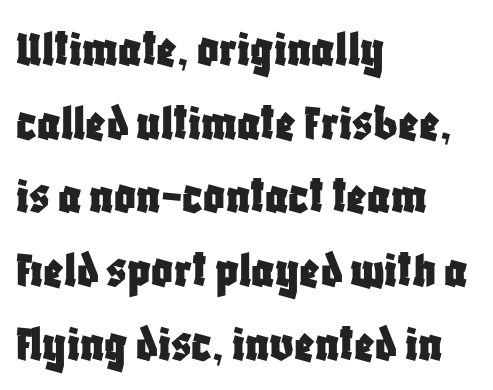
{"serif": "no", "italic": "no", "width": "condensed", "stroke_contrast": "low", "x_height": "large", "monospaced": "no", "underline": "no", "align": "left", "line_spacing": "normal", "line_spacing_ratio": 1.39, "letter_spacing": "normal", "letter_spacing_em": 0.0, "glyph_px": 53}
